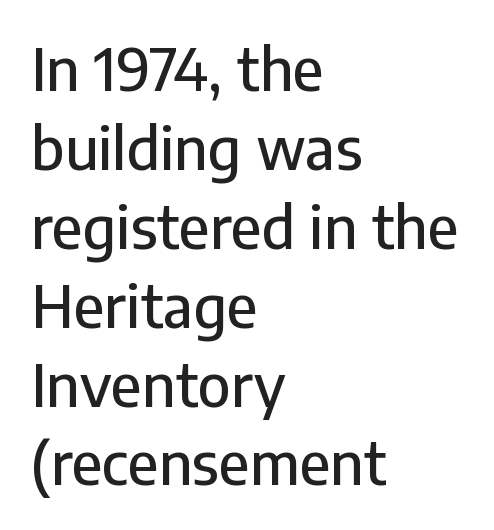
The image shows 58 px sans-serif type, upright; set left-aligned, normal line spacing (1.36x), normal letter spacing, not underlined; low stroke contrast and a medium x-height.
